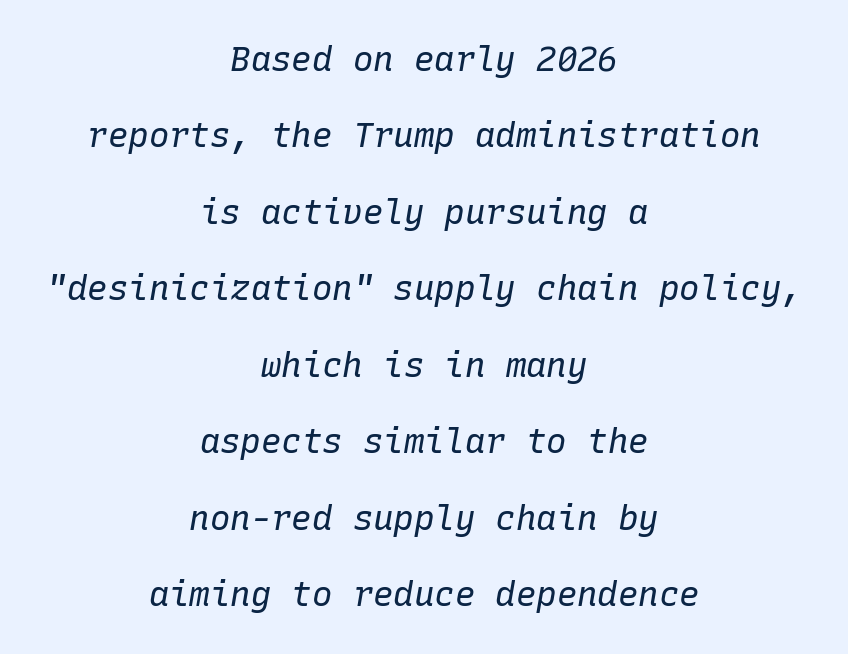
{"italic": "yes", "lean": "right", "slant_degrees": 10, "bold": "no", "weight": "regular", "width": "normal", "stroke_contrast": "low", "x_height": "medium", "monospaced": "yes", "underline": "no", "align": "center", "line_spacing": "loose", "line_spacing_ratio": 2.25, "letter_spacing": "normal", "letter_spacing_em": 0.0, "glyph_px": 34}
